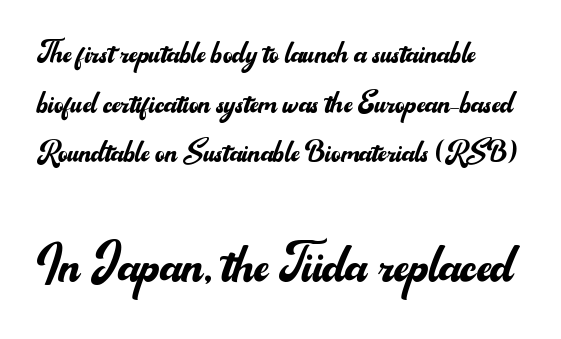
Q: Is the text bold? A: No.
Q: Is the text italic (slanted)? A: Yes.
Q: Is the typeface a serif or a sans-serif typeface? A: Sans-serif.
Q: Is the text underlined? A: No.
Q: Is the spacing between letters normal or unusually wide? A: Normal.
Q: Is the spacing between lines tight, normal or loose? A: Normal.
Q: Which block of text is set in a larger size, the first (top) or the second (bottom)? A: The second (bottom) one.
Q: Width (condensed, normal, or wide)? A: Normal.
Q: Stroke contrast? A: Medium.
Q: x-height? A: Small.
Q: Monospaced? A: No.
